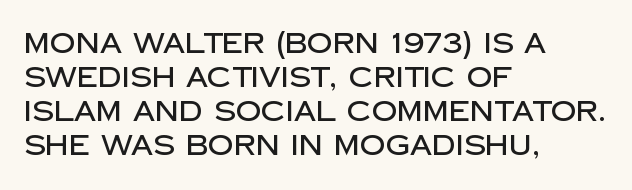
{"serif": "no", "italic": "no", "width": "normal", "stroke_contrast": "low", "x_height": "large", "monospaced": "no", "underline": "no", "align": "left", "line_spacing_ratio": 1.22, "letter_spacing": "normal", "letter_spacing_em": 0.0, "glyph_px": 28}
